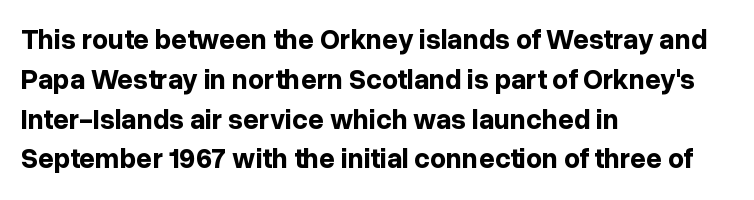
The paragraph has a hard left edge and a soft right edge. Looks like regular typesetting: each glyph gets only the width it needs. I'd call this a sans setting — the letters go barefoot. Each word holds together tightly as a unit, with standard inter-letter gaps. Caption: bold face, heavy strokes.
